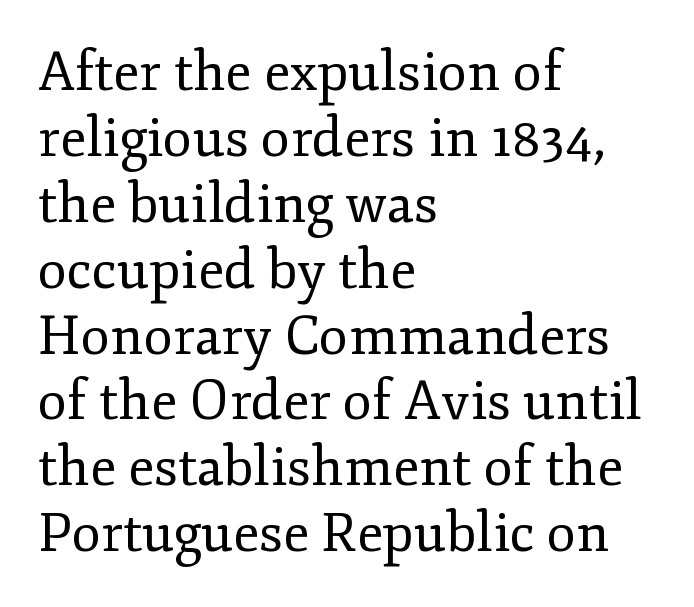
Q: Is the text bold? A: No.
Q: Is the text italic (slanted)? A: No, it is upright.
Q: Is the typeface a serif or a sans-serif typeface? A: Serif.
Q: Is the text underlined? A: No.
Q: How is the paragraph aligned? A: Left-aligned.
Q: Is the spacing between letters normal or unusually wide? A: Normal.
Q: Width (condensed, normal, or wide)? A: Normal.
Q: Stroke contrast? A: Low.
Q: x-height? A: Small.
Q: Monospaced? A: No.
